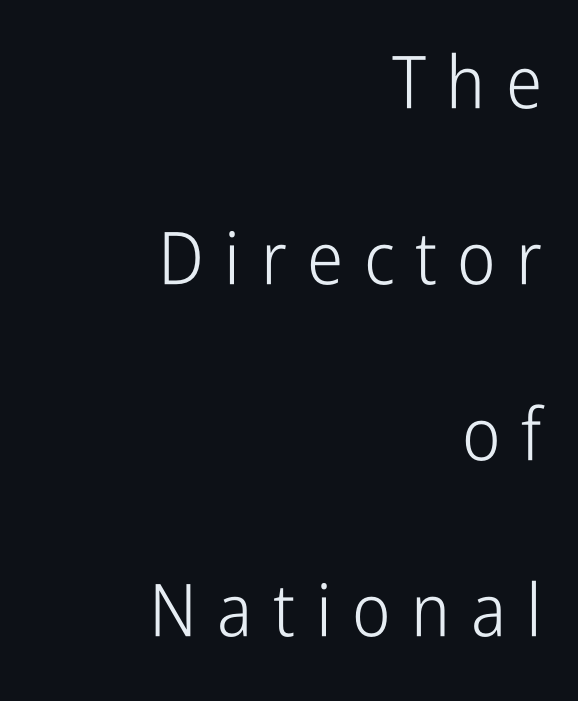
{"serif": "no", "italic": "no", "bold": "no", "weight": "light", "width": "condensed", "stroke_contrast": "low", "x_height": "medium", "monospaced": "no", "underline": "no", "align": "right", "line_spacing": "loose", "line_spacing_ratio": 2.41, "letter_spacing": "wide", "letter_spacing_em": 0.28, "glyph_px": 73}
